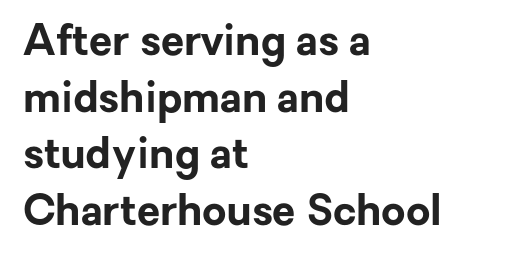
Q: Is the text bold? A: Yes.
Q: Is the text italic (slanted)? A: No, it is upright.
Q: Is the typeface a serif or a sans-serif typeface? A: Sans-serif.
Q: Is the text underlined? A: No.
Q: How is the paragraph aligned? A: Left-aligned.
Q: Is the spacing between letters normal or unusually wide? A: Normal.
Q: Is the spacing between lines tight, normal or loose? A: Normal.
Q: Width (condensed, normal, or wide)? A: Normal.
Q: Stroke contrast? A: Low.
Q: x-height? A: Medium.
Q: Monospaced? A: No.
